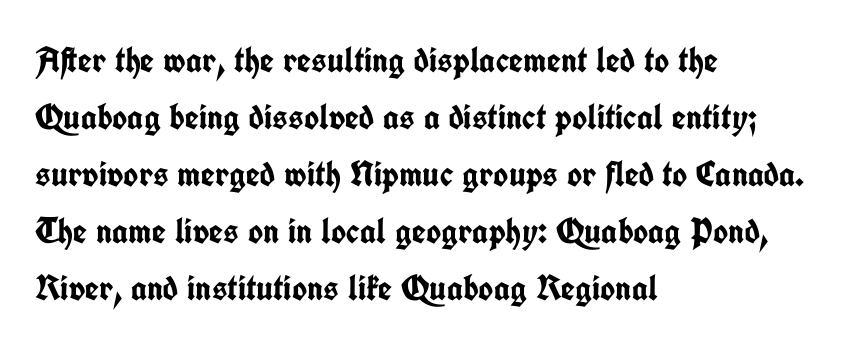
The image shows 36 px semibold, condensed sans-serif type, upright; set left-aligned, normal line spacing (1.58x), normal letter spacing, not underlined; low stroke contrast and a medium x-height.
